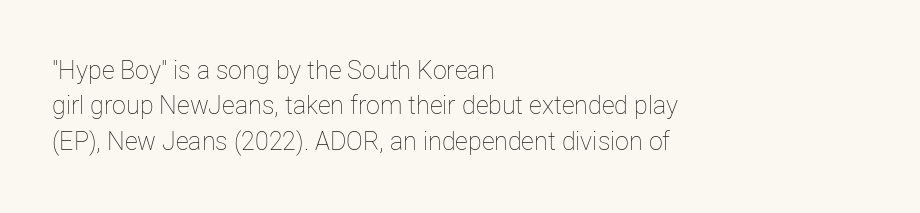
Plain, unruled lines of type. Is the type heavy? It reads as light-to-regular instead. Interline gaps are of average width in this sample. In terms of posture, this sample is upright. These lines are set flush left with a ragged right edge. Nothing unusual about the tracking: characters are spaced as the font intends.
